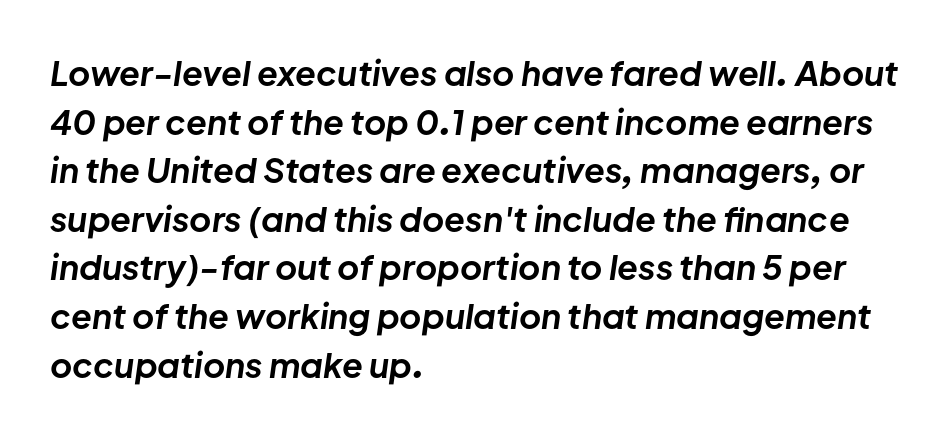
{"italic": "yes", "lean": "right", "slant_degrees": 8, "bold": "yes", "weight": "bold", "width": "normal", "stroke_contrast": "low", "x_height": "medium", "monospaced": "no", "underline": "no", "align": "left", "line_spacing": "normal", "line_spacing_ratio": 1.43, "letter_spacing": "normal", "letter_spacing_em": 0.0, "glyph_px": 34}
